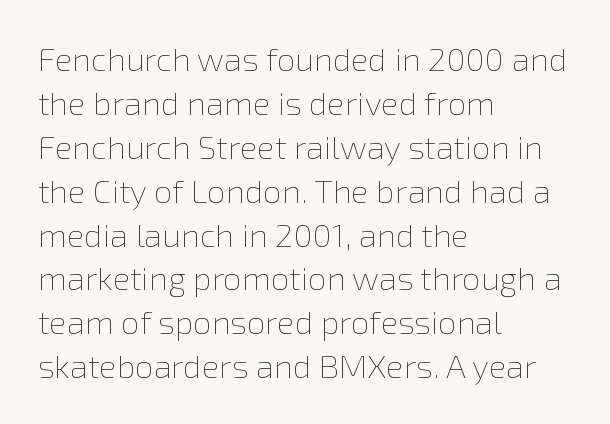
Q: Is the text bold? A: No.
Q: Is the text italic (slanted)? A: No, it is upright.
Q: Is the text underlined? A: No.
Q: How is the paragraph aligned? A: Left-aligned.
Q: Is the spacing between letters normal or unusually wide? A: Normal.
Q: Is the spacing between lines tight, normal or loose? A: Normal.
Q: Width (condensed, normal, or wide)? A: Normal.
Q: x-height? A: Medium.
Q: Monospaced? A: No.
